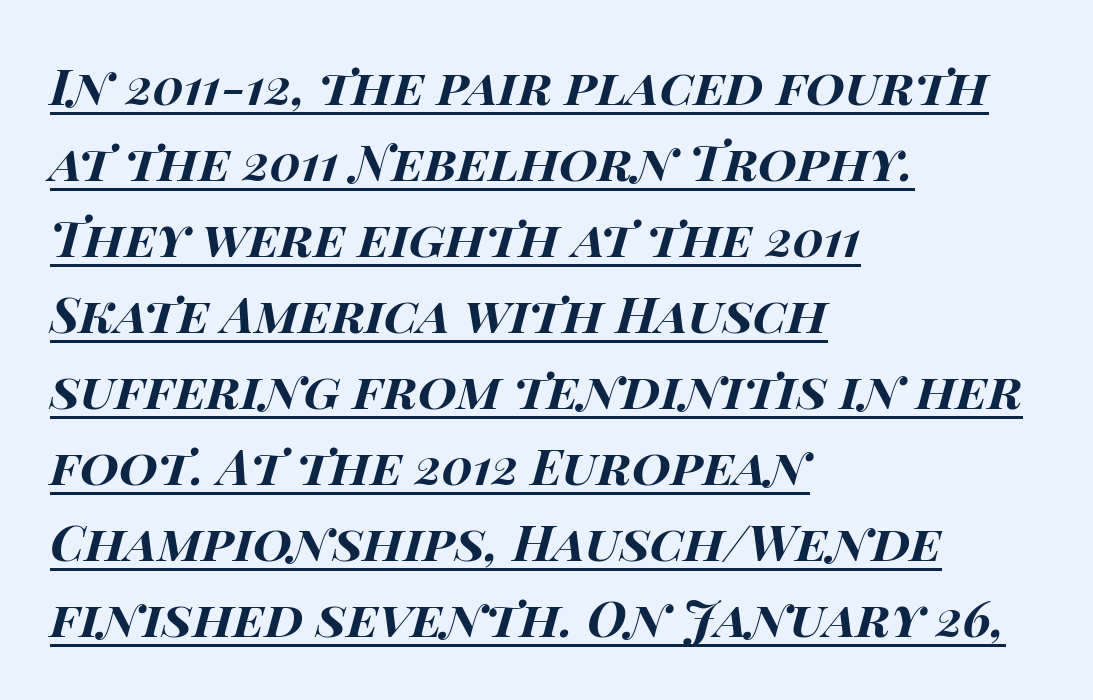
Is the type slanted? Yes — the strokes lean at a clear angle. The words here are underlined. A typesetter would call this proportional, since set widths differ per character. Each line starts at the same left margin while the right side varies.
